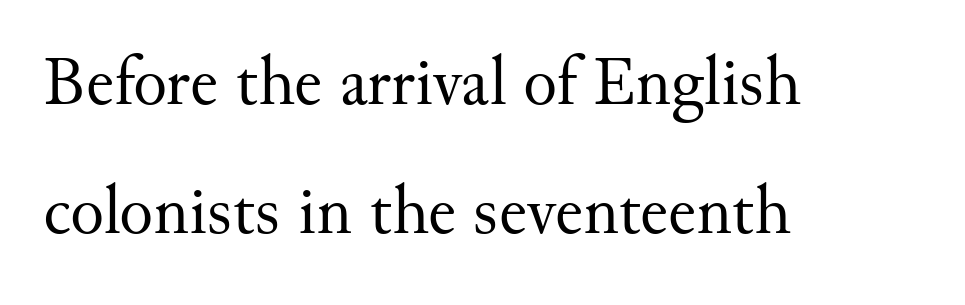
This sample has the flowing, uneven cadence of proportional lettering. Characters follow at the spacing the type designer built in. A student would call this left alignment; a typographer would say flush left, rag right. Does the type have serifs? Yes, each stem ends in a small foot. The weight tops out at a normal text grade.
